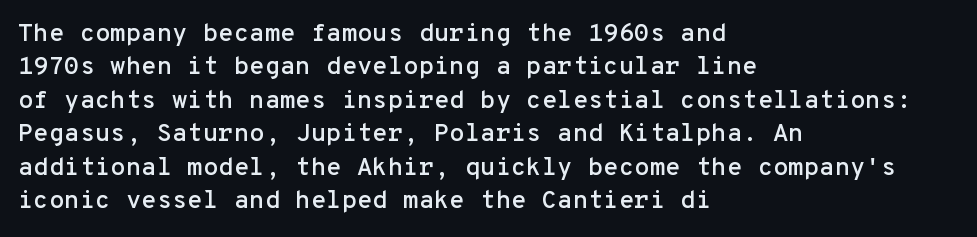
Students, observe: this is what conventionally led text looks like. Observe the ordinary spacing: letters are neighbours, not strangers. Designer's note — italics off, roman on. The specimen omits any rule beneath the text block's lines.
